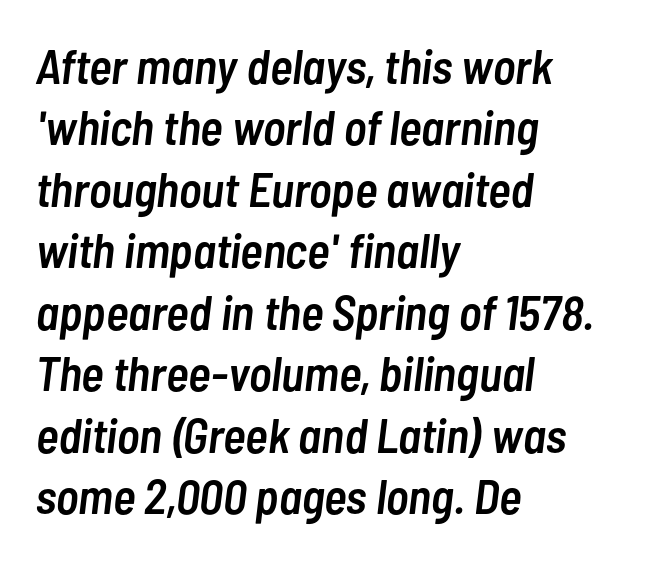
Students, observe: this is what conventionally led text looks like. Plain, unruled lines of type. Tall strokes in this sample are angled rather than plumb. Compared with typical body copy, the letter spacing here is the same. Is the block centered? No — it sits flush against the left margin.
